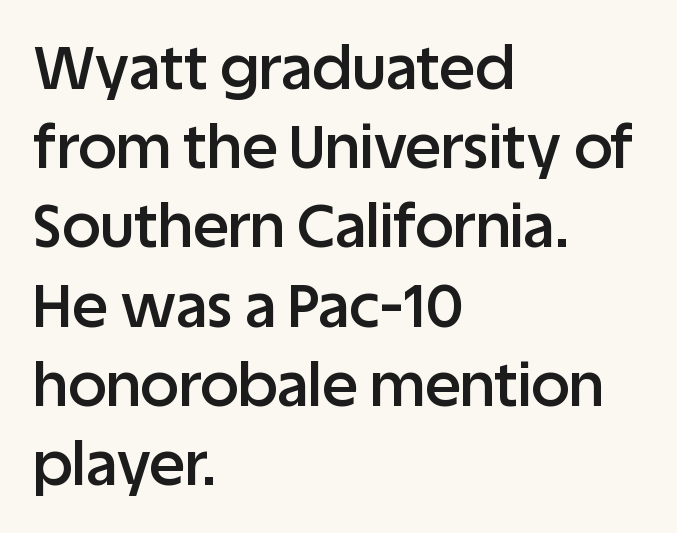
The image shows 60 px semibold sans-serif type, upright; set left-aligned, normal line spacing (1.32x), normal letter spacing, not underlined; low stroke contrast and a large x-height.
